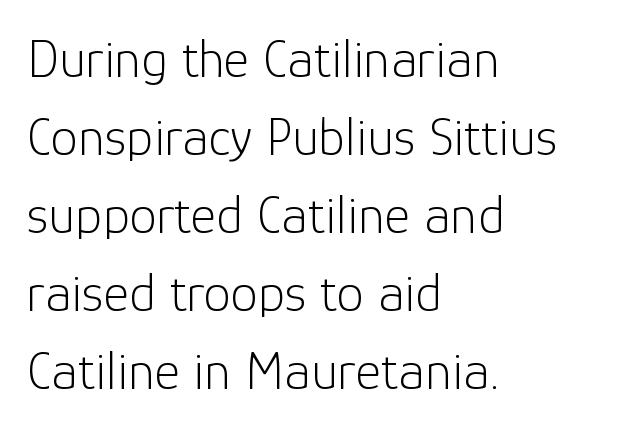
Q: Is the text bold? A: No.
Q: Is the text italic (slanted)? A: No, it is upright.
Q: Is the typeface a serif or a sans-serif typeface? A: Sans-serif.
Q: Is the text underlined? A: No.
Q: How is the paragraph aligned? A: Left-aligned.
Q: Is the spacing between letters normal or unusually wide? A: Normal.
Q: Is the spacing between lines tight, normal or loose? A: Normal.
Q: Width (condensed, normal, or wide)? A: Normal.
Q: Stroke contrast? A: Low.
Q: x-height? A: Medium.
Q: Monospaced? A: No.
